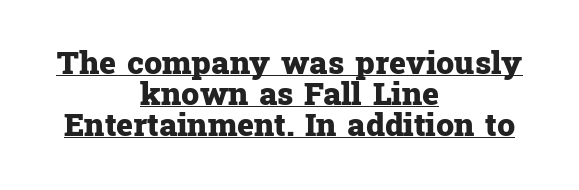
{"serif": "yes", "italic": "no", "bold": "yes", "weight": "heavy", "width": "normal", "stroke_contrast": "low", "x_height": "medium", "monospaced": "no", "underline": "yes", "align": "center", "line_spacing": "tight", "line_spacing_ratio": 0.97, "letter_spacing": "normal", "letter_spacing_em": 0.0, "glyph_px": 32}
